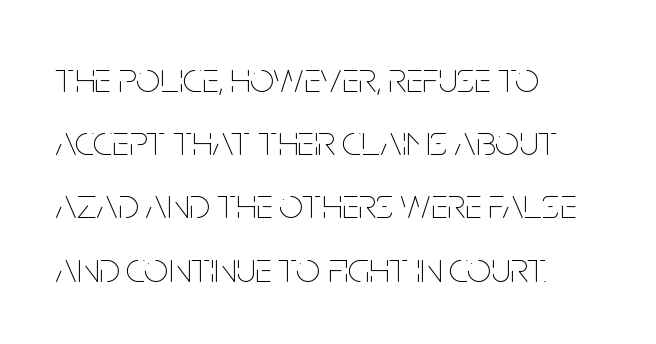
{"italic": "no", "bold": "no", "weight": "thin", "width": "condensed", "stroke_contrast": "low", "x_height": "large", "monospaced": "no", "underline": "no", "align": "left", "line_spacing": "normal", "line_spacing_ratio": 1.47, "letter_spacing": "normal", "letter_spacing_em": 0.0, "glyph_px": 43}
